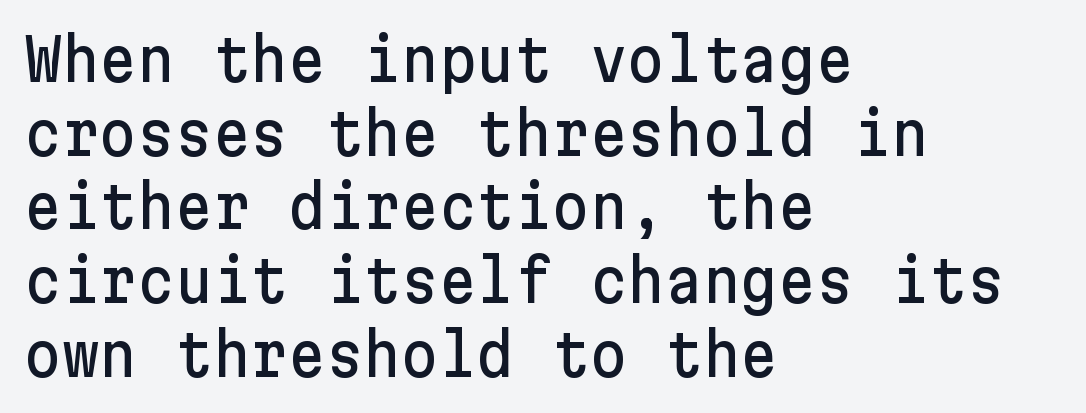
{"serif": "no", "italic": "no", "width": "normal", "stroke_contrast": "low", "x_height": "medium", "underline": "no", "align": "left", "line_spacing": "normal", "line_spacing_ratio": 1.27, "letter_spacing": "normal", "letter_spacing_em": 0.0, "glyph_px": 58}
